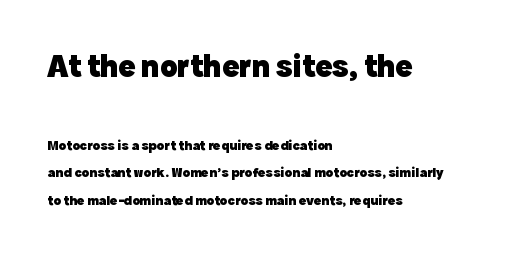
The image shows 32 px heavy sans-serif type, upright; set left-aligned, loose line spacing (1.97x), normal letter spacing, not underlined; the first (top) block is 2.29x larger; a medium x-height.
